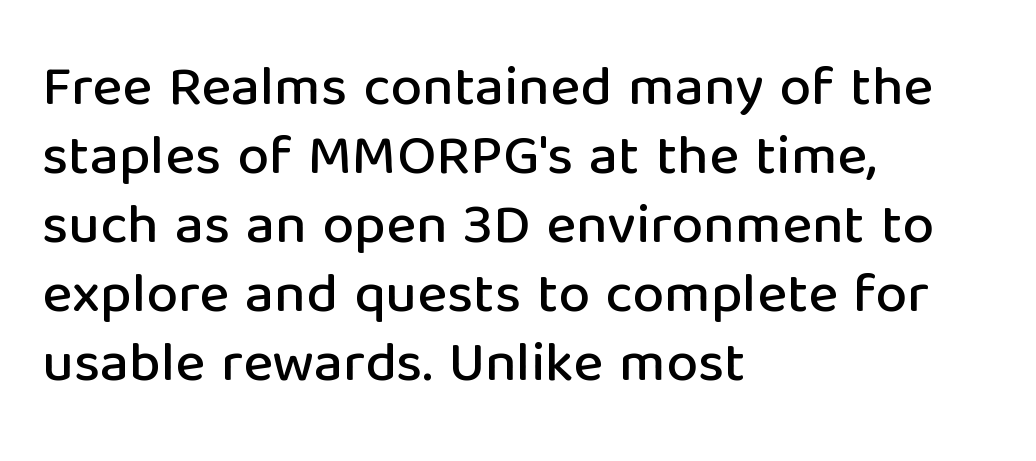
Unlike a traditional serif, this face leaves its strokes unadorned. Is there any slant? The stems are plumb. These lines stack with their left ends in a neat column. The face used here is proportionally spaced, like ordinary book or web type.
